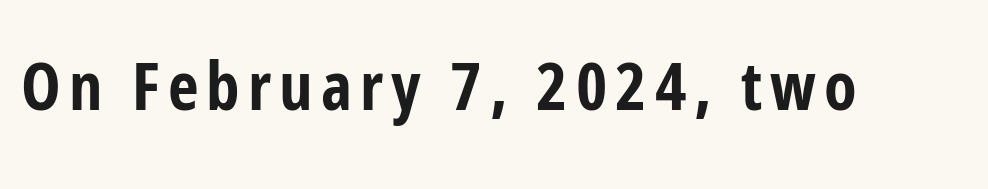
Descender tails drop into unmarked territory. Heft: maximum for text — a bold. The specimen reads as upright at a glance. Each letter keeps its own natural width here, so spacing adapts to shape. Each letter's strokes conclude bluntly, with no projecting serifs.
